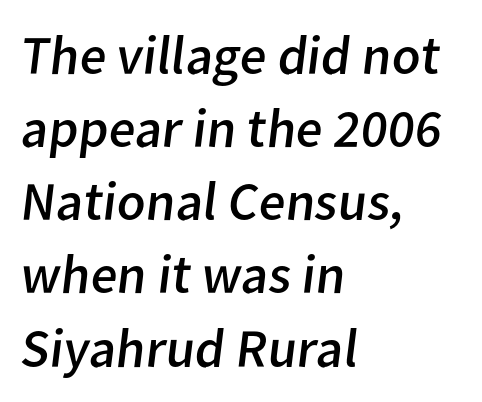
{"serif": "no", "bold": "no", "weight": "regular", "width": "normal", "stroke_contrast": "low", "x_height": "medium", "monospaced": "no", "underline": "no", "align": "left", "line_spacing": "normal", "line_spacing_ratio": 1.33, "letter_spacing": "normal", "letter_spacing_em": 0.0, "glyph_px": 55}
